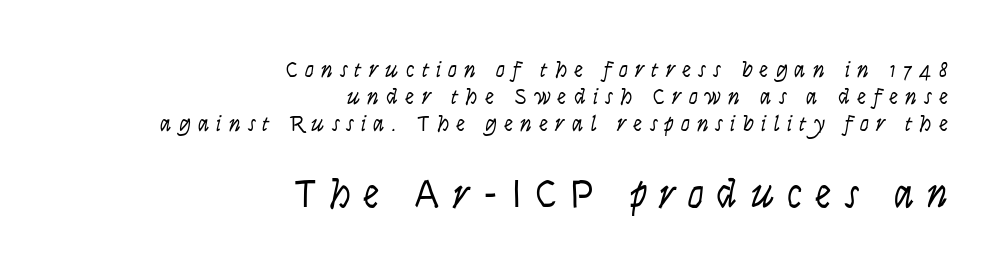
The image shows 41 px light, condensed type, italic (leaning right); set right-aligned, line spacing 1.18x, unusually wide letter spacing (+0.31 em), not underlined; the second (bottom) block is 1.78x larger; low stroke contrast and a large x-height.
